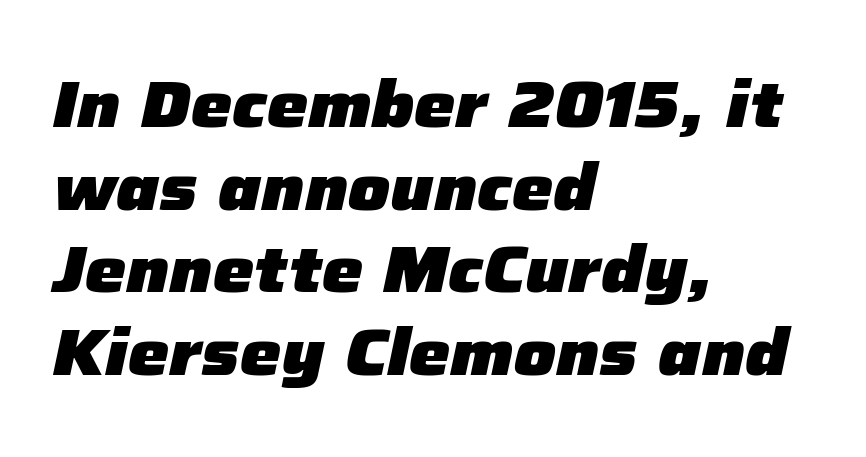
The space beneath each line is pristine and unruled. Thick stems and heavy bowls — unmistakably bold. Horizontal bands of white between lines are of average thickness. Caption: standard tracking, unaltered.
